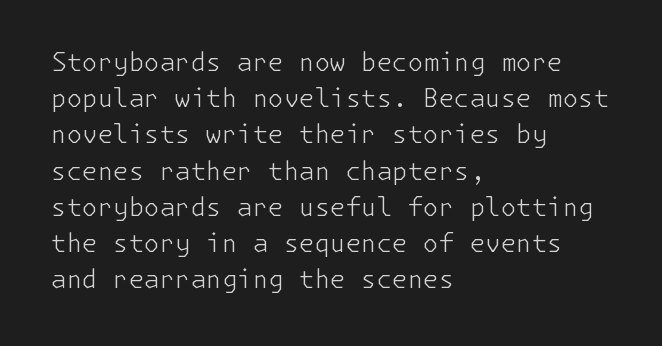
The cut favours lightness, reaching ordinary text weight at its darkest. Left-aligned paragraph, ragged on the right. There is no visible air inserted between adjacent glyphs. Has an underline been added? It has not. Upright lettering throughout. Leading matches the norm, producing a regular column.
